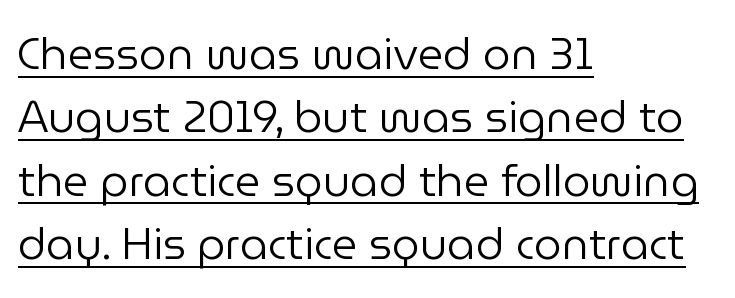
Underline: present. Looks like regular typesetting: each glyph gets only the width it needs. There is no visible air inserted between adjacent glyphs. Stem width sits at or under what a default text font uses. The setting favours the left margin, as ordinary paragraphs usually do.
